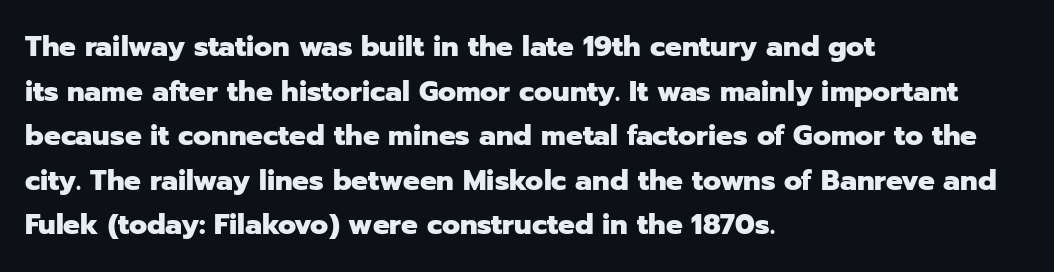
The image shows 28 px heavy sans-serif type, upright; set left-aligned, normal line spacing (1.59x), normal letter spacing, not underlined; low stroke contrast and a medium x-height.
